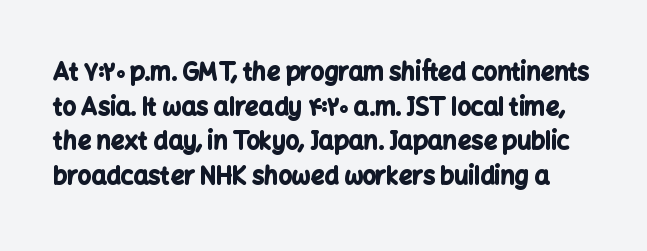
The image shows 24 px bold type, upright; set normal line spacing (1.44x), normal letter spacing, not underlined.
